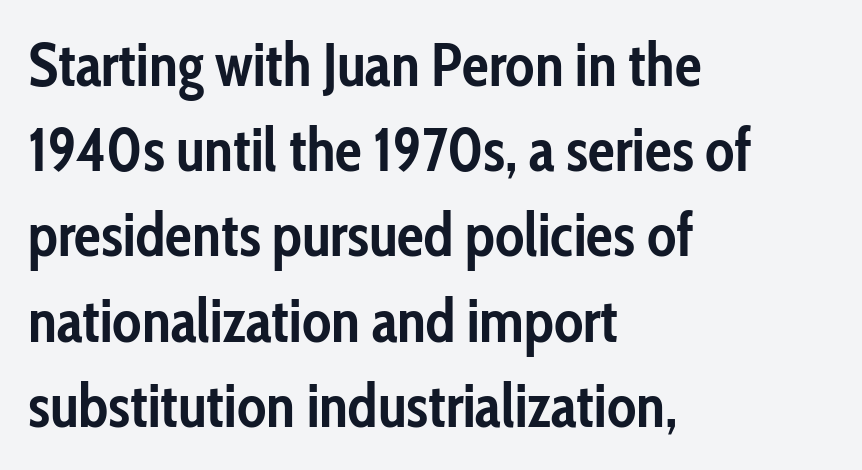
The lines are quadded left. Spacing between characters is what you'd get straight out of the box. The letters stand upright; this is a roman face. Heavy, bold letterforms.
